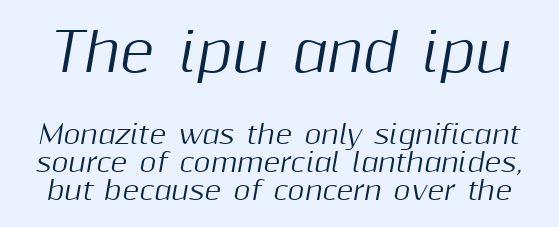
The image shows 53 px text type, italic (leaning right); set tight line spacing (1.07x), normal letter spacing, not underlined; the first (top) block is 2.04x larger; medium stroke contrast and a medium x-height.
